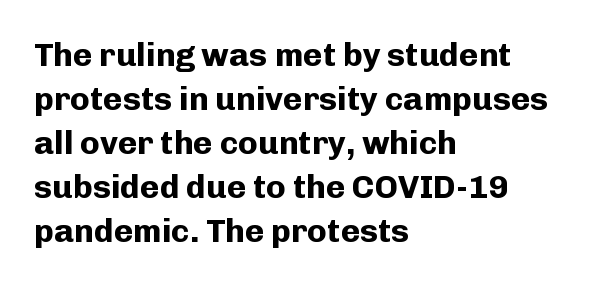
Q: Is the text bold? A: Yes.
Q: Is the text italic (slanted)? A: No, it is upright.
Q: Is the typeface a serif or a sans-serif typeface? A: Sans-serif.
Q: Is the text underlined? A: No.
Q: How is the paragraph aligned? A: Left-aligned.
Q: Is the spacing between letters normal or unusually wide? A: Normal.
Q: Is the spacing between lines tight, normal or loose? A: Normal.
Q: Width (condensed, normal, or wide)? A: Normal.
Q: Stroke contrast? A: Low.
Q: x-height? A: Medium.
Q: Monospaced? A: No.
